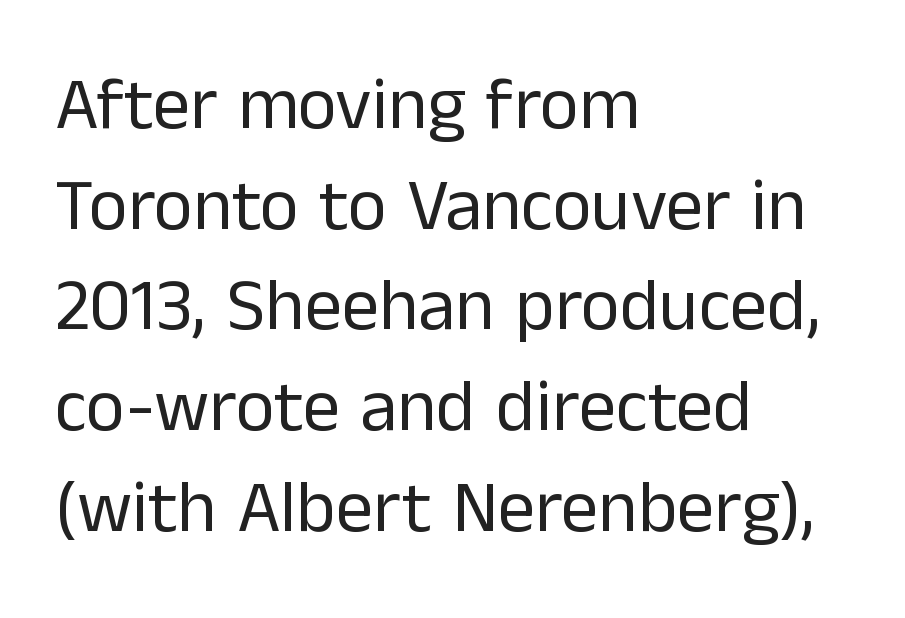
Here the designer chose a conventional face with non-uniform glyph widths. Stroke mass is kept to a normal reading level or below. The type sits square on the baseline with zero lean. Every row of glyphs begins at an identical x-position on the left. Underlining? Definitely not there. The letterforms sit shoulder to shoulder at normal distance.
